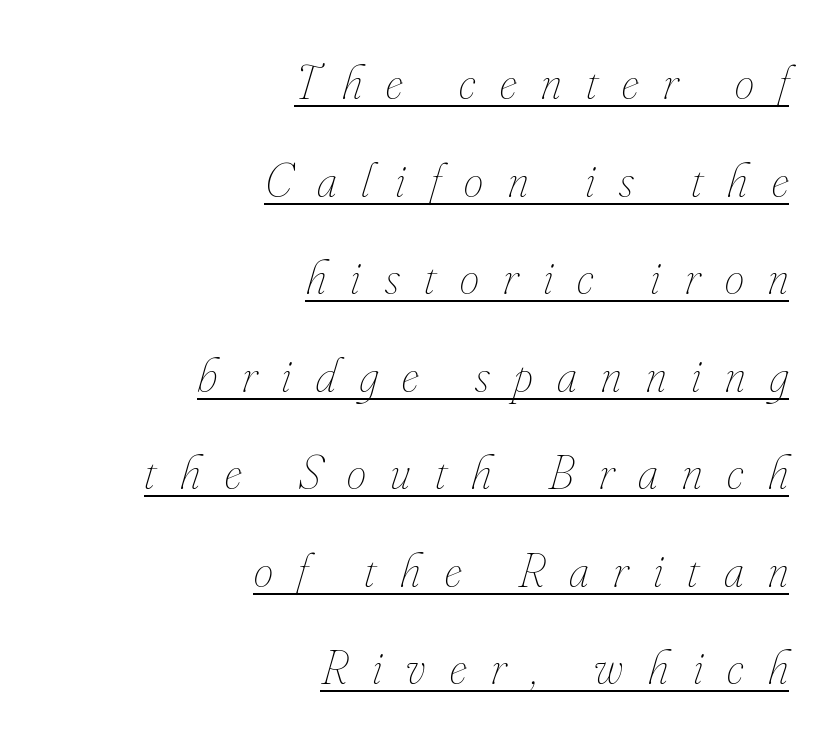
The image shows 49 px thin, condensed type, italic (leaning right); set right-aligned, loose line spacing (1.99x), unusually wide letter spacing (+0.5 em), underlined; low stroke contrast and a small x-height.
